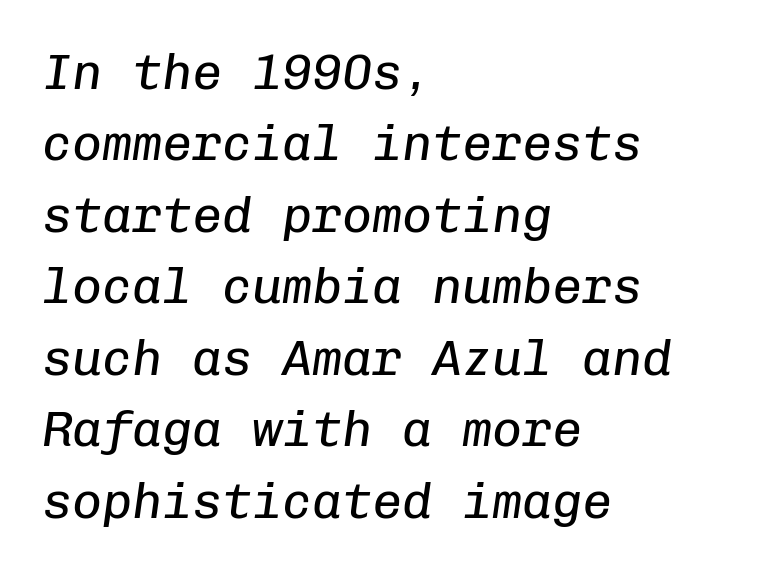
Q: Is the text bold? A: No.
Q: Is the text italic (slanted)? A: Yes, it leans right by about 8 degrees.
Q: Is the text underlined? A: No.
Q: How is the paragraph aligned? A: Left-aligned.
Q: Is the spacing between letters normal or unusually wide? A: Normal.
Q: Is the spacing between lines tight, normal or loose? A: Normal.
Q: Width (condensed, normal, or wide)? A: Normal.
Q: Stroke contrast? A: Low.
Q: x-height? A: Medium.
Q: Monospaced? A: Yes.
